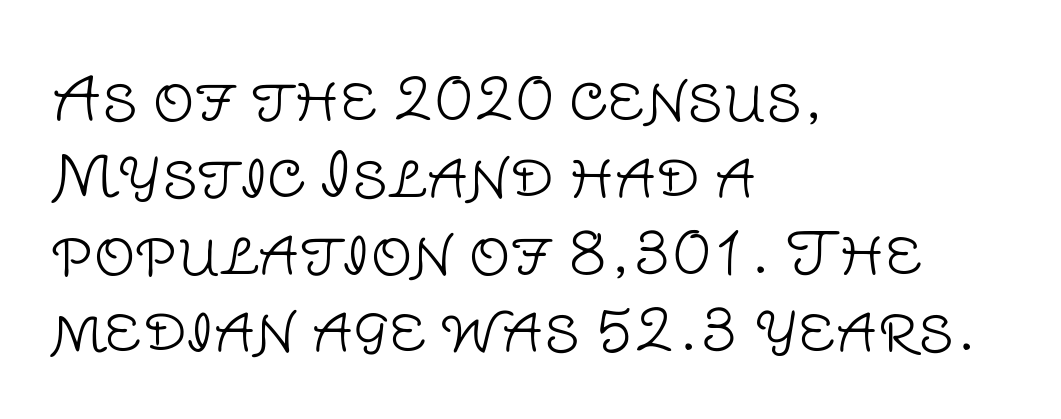
Alignment: flush left. You could not count columns in this text — the font is proportionally spaced. Plain, unruled lines of type. No extra tracking has been applied to these lines.
